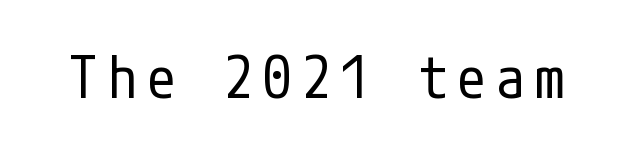
Q: Is the text bold? A: No.
Q: Is the text italic (slanted)? A: No, it is upright.
Q: Is the typeface a serif or a sans-serif typeface? A: Sans-serif.
Q: Is the text underlined? A: No.
Q: Width (condensed, normal, or wide)? A: Condensed.
Q: Stroke contrast? A: Low.
Q: x-height? A: Medium.
